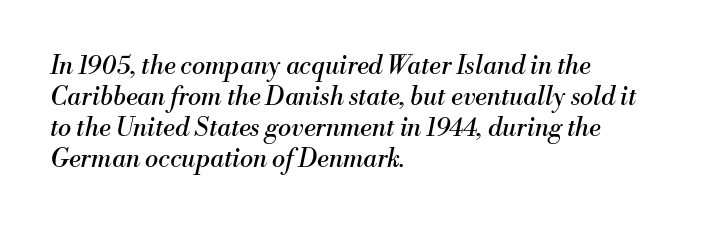
Inter-character spacing is left at the font's built-in metrics. The characters are drawn with everyday or finer stroke widths. Quick note: italic. Check the space under the baseline: it is left empty. The setting favours the left margin, as ordinary paragraphs usually do.
